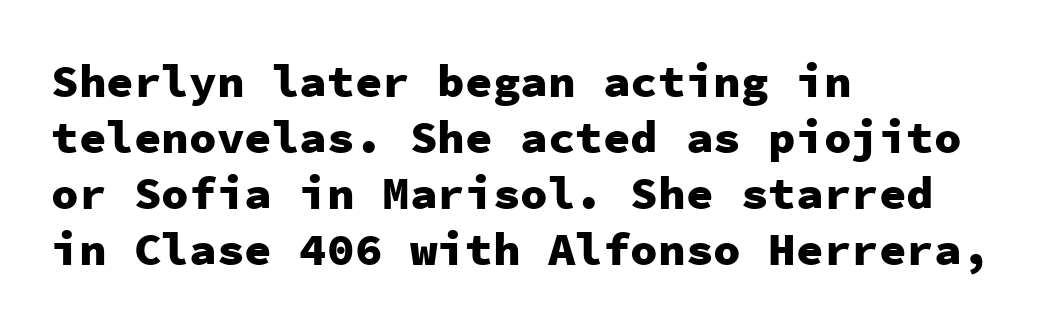
{"serif": "no", "italic": "no", "bold": "yes", "weight": "heavy", "width": "normal", "stroke_contrast": "low", "x_height": "medium", "monospaced": "yes", "underline": "no", "align": "left", "line_spacing_ratio": 1.22, "letter_spacing": "normal", "letter_spacing_em": 0.0, "glyph_px": 46}
